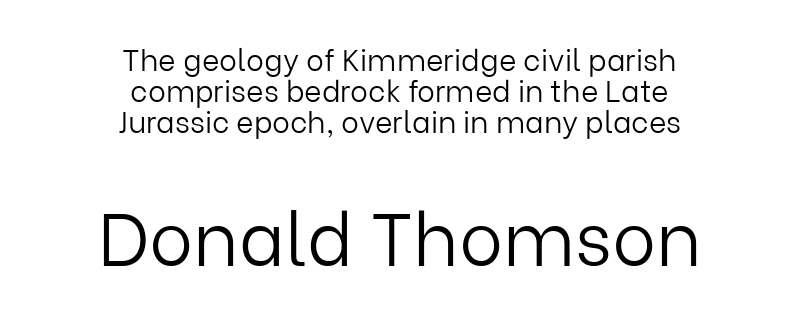
The rag falls on both sides of this text block equally. Quick note: underline off. These lines huddle together more closely than default settings would place them. Visually, the bottom section dominates because its glyphs are scaled up. Upright lettering throughout. The tracking reads as untouched default to a designer's eye.
